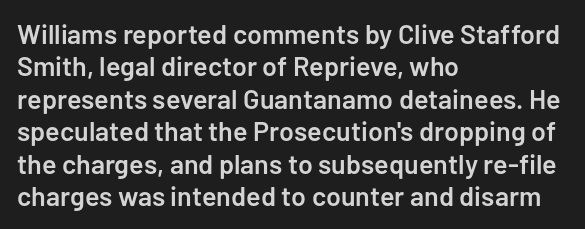
The image shows 27 px text type, upright; set left-aligned, line spacing 1.2x, normal letter spacing, not underlined.
